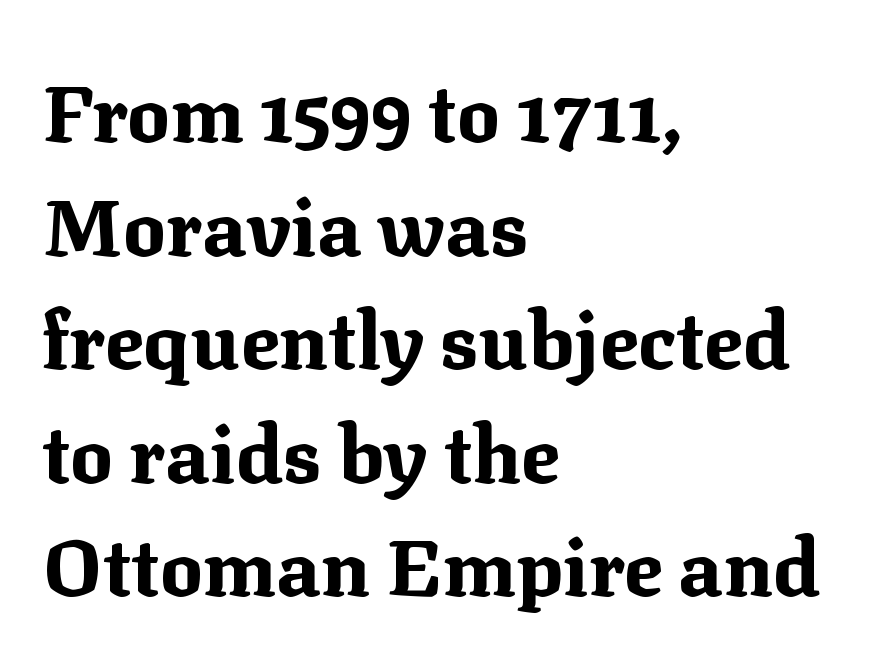
The image shows 80 px bold serif type, upright; set left-aligned, normal line spacing (1.42x), normal letter spacing, not underlined; medium stroke contrast and a medium x-height.
